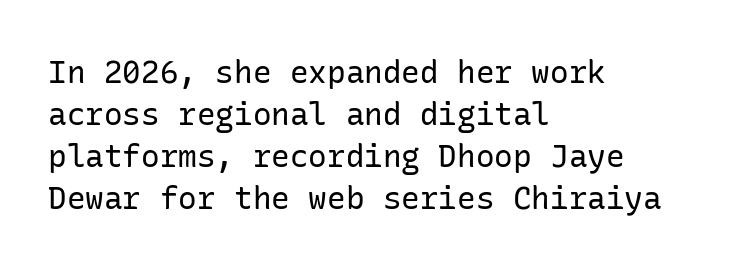
A typesetter would mark this as roman, not italic. Does extra space separate the letters? No, they use regular spacing. No chunkiness to these letters — they're not bold. Caption: multi-line text, flush left, ragged right. Each new line begins a customary step beneath the previous one. Each letter's strokes conclude bluntly, with no projecting serifs.
